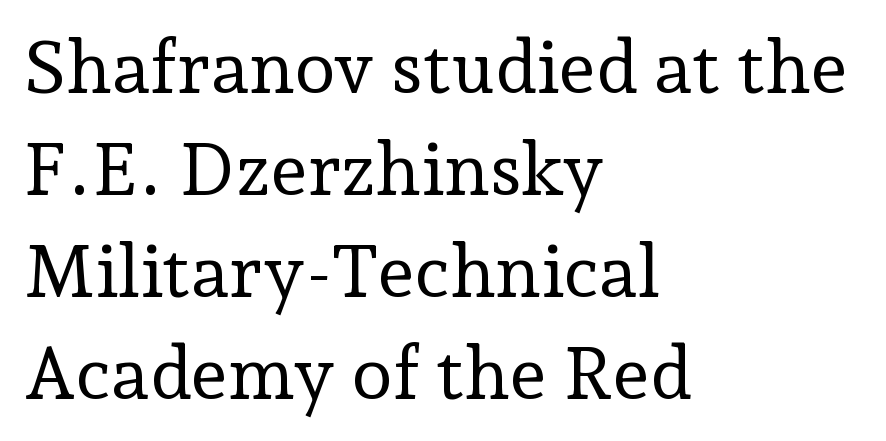
Q: Is the text bold? A: No.
Q: Is the text italic (slanted)? A: No, it is upright.
Q: Is the typeface a serif or a sans-serif typeface? A: Serif.
Q: Is the text underlined? A: No.
Q: How is the paragraph aligned? A: Left-aligned.
Q: Is the spacing between letters normal or unusually wide? A: Normal.
Q: Is the spacing between lines tight, normal or loose? A: Normal.
Q: Width (condensed, normal, or wide)? A: Normal.
Q: Stroke contrast? A: Low.
Q: x-height? A: Medium.
Q: Monospaced? A: No.
